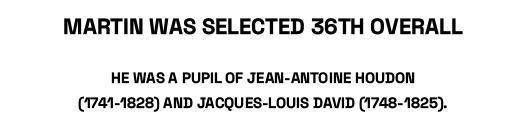
{"italic": "no", "bold": "yes", "underline": "no", "align": "center", "line_spacing": "normal", "line_spacing_ratio": 1.65, "letter_spacing": "normal", "letter_spacing_em": 0.0, "larger_block": "first", "size_ratio": 1.47, "glyph_px": 22}
